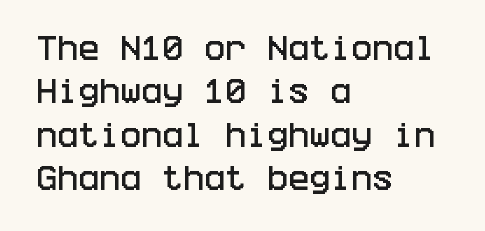
The paragraph has a hard left edge and a soft right edge. Between one letter and the next there's only the usual sliver of space. Every stem runs plumb, perpendicular to the baseline. Whoever set this chose a conventional vertical rhythm.
